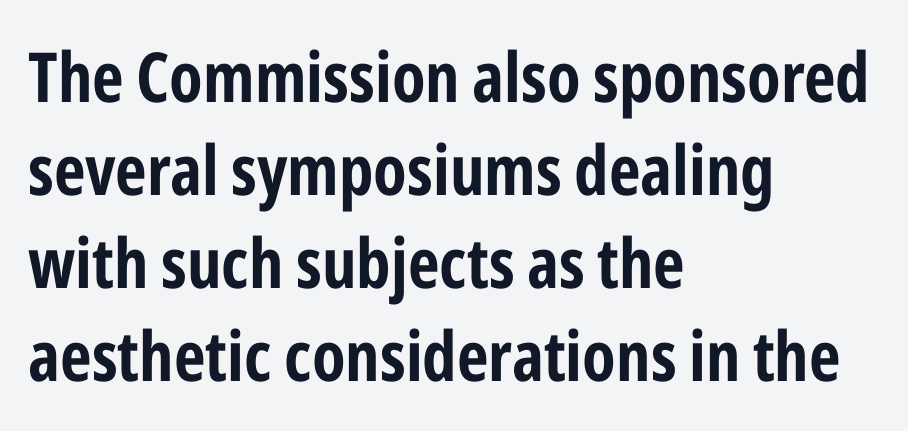
Q: Is the text bold? A: Yes.
Q: Is the text italic (slanted)? A: No, it is upright.
Q: Is the typeface a serif or a sans-serif typeface? A: Sans-serif.
Q: Is the text underlined? A: No.
Q: How is the paragraph aligned? A: Left-aligned.
Q: Is the spacing between letters normal or unusually wide? A: Normal.
Q: Is the spacing between lines tight, normal or loose? A: Normal.
Q: Width (condensed, normal, or wide)? A: Condensed.
Q: Stroke contrast? A: Low.
Q: x-height? A: Medium.
Q: Monospaced? A: No.
